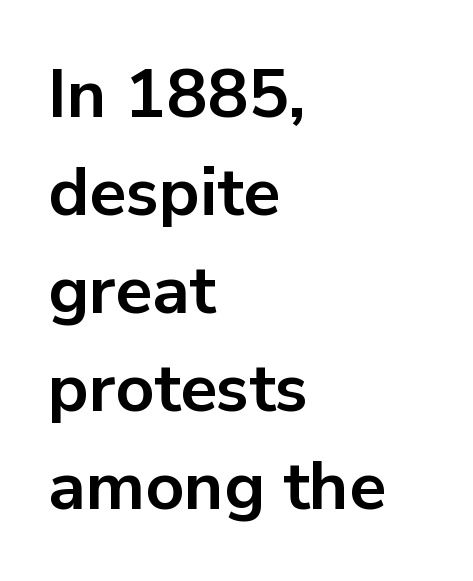
{"serif": "no", "italic": "no", "bold": "yes", "weight": "bold", "width": "normal", "stroke_contrast": "low", "x_height": "medium", "monospaced": "no", "underline": "no", "align": "left", "line_spacing": "normal", "line_spacing_ratio": 1.44, "letter_spacing": "normal", "letter_spacing_em": 0.0, "glyph_px": 68}
